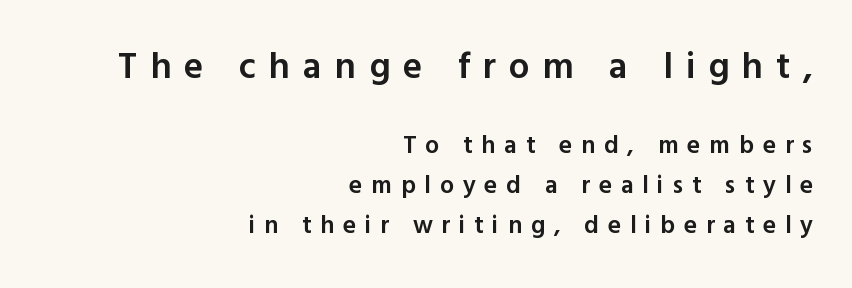
{"serif": "no", "italic": "no", "bold": "semi", "weight": "semibold", "width": "normal", "x_height": "medium", "monospaced": "no", "underline": "no", "align": "right", "line_spacing": "normal", "line_spacing_ratio": 1.59, "letter_spacing": "wide", "letter_spacing_em": 0.35, "larger_block": "first", "size_ratio": 1.48, "glyph_px": 37}
